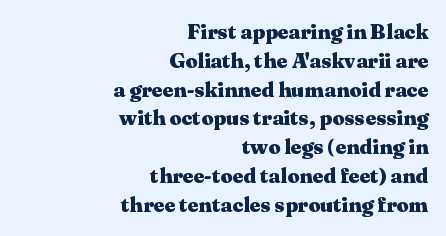
The image shows 21 px bold type, upright; set right-aligned, normal line spacing (1.37x), normal letter spacing, not underlined.
